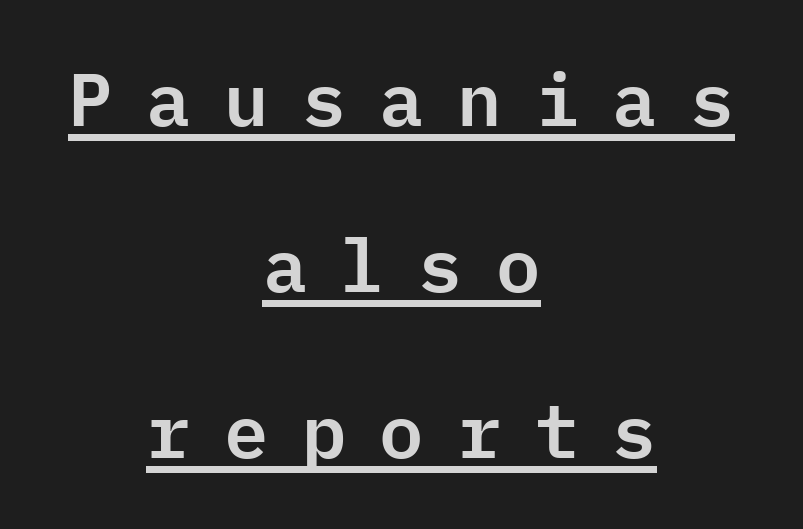
The passage shown is typeset with a sans-serif family. This sample carries an underscore along the baseline area. Looks like terminal output: every glyph gets an equal slot. Loosely led — the rows are spread out. The type is letterspaced generously, with wide tracking. The whitespace from short lines is split evenly between both sides.
